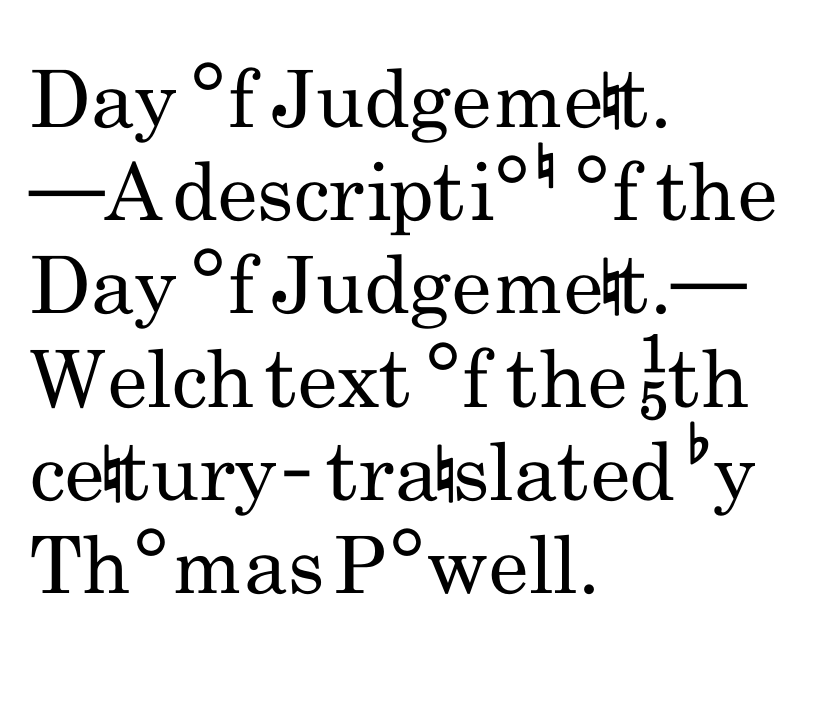
No chunkiness to these letters — they're not bold. Compared with typical body copy, the letter spacing here is the same. Here the designer chose a conventional face with non-uniform glyph widths. Typographically, this falls in the sans-serif category.
